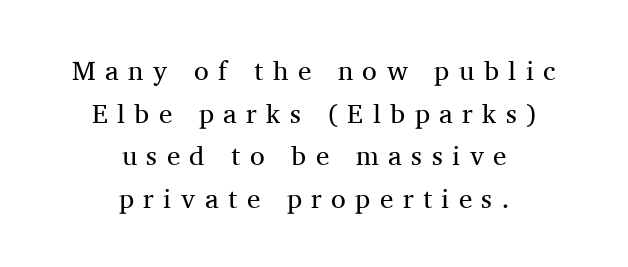
{"italic": "no", "bold": "no", "underline": "no", "align": "center", "line_spacing": "normal", "line_spacing_ratio": 1.58, "letter_spacing": "wide", "letter_spacing_em": 0.35, "glyph_px": 27}
